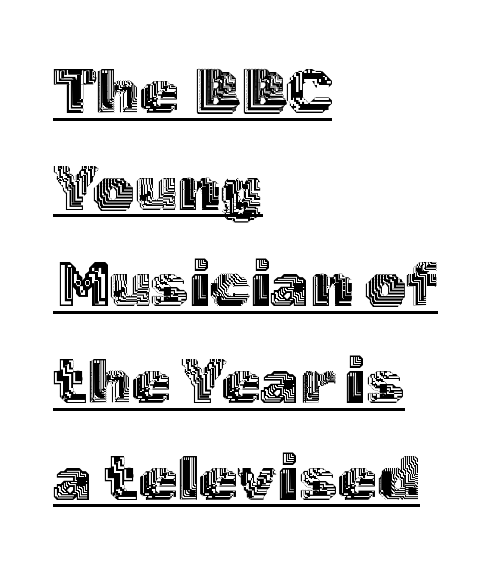
Q: Is the text italic (slanted)? A: No, it is upright.
Q: Is the text underlined? A: Yes.
Q: How is the paragraph aligned? A: Left-aligned.
Q: Is the spacing between letters normal or unusually wide? A: Normal.
Q: Is the spacing between lines tight, normal or loose? A: Normal.
Q: Width (condensed, normal, or wide)? A: Normal.
Q: x-height? A: Medium.
Q: Monospaced? A: No.
